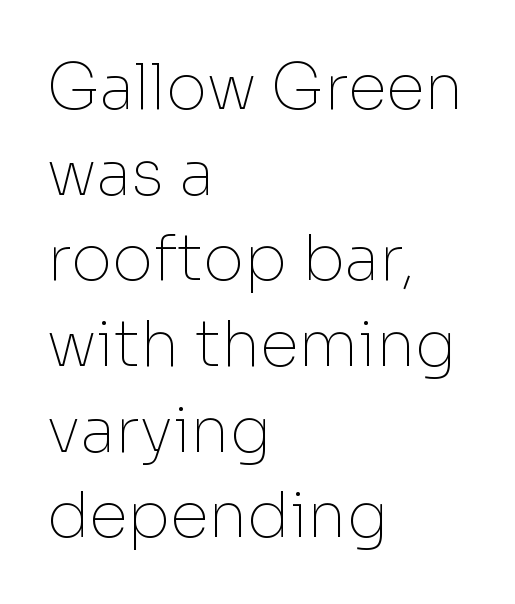
The image shows 63 px thin sans-serif type, upright; set left-aligned, normal line spacing (1.36x), normal letter spacing, not underlined; low stroke contrast and a medium x-height.
